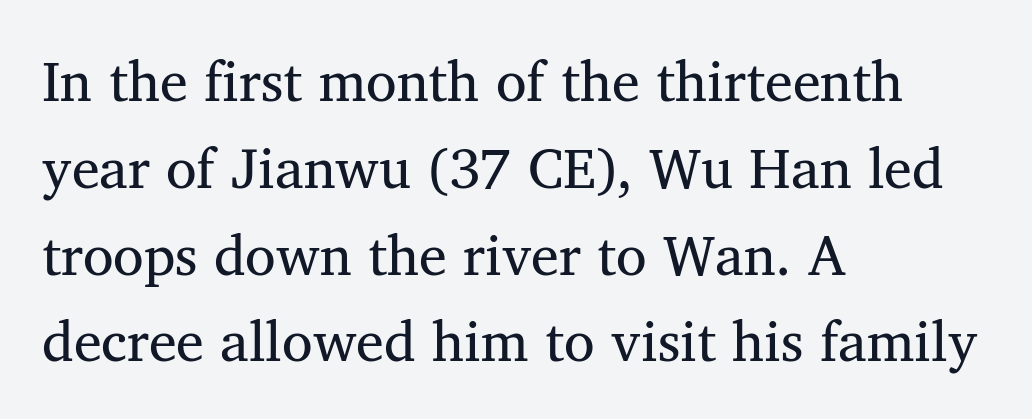
{"serif": "yes", "width": "normal", "stroke_contrast": "medium", "x_height": "medium", "monospaced": "no", "underline": "no", "align": "left", "line_spacing": "normal", "line_spacing_ratio": 1.55, "letter_spacing": "normal", "letter_spacing_em": 0.0, "glyph_px": 56}
